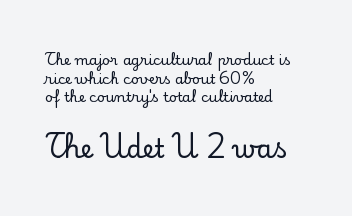
Q: Is the text italic (slanted)? A: No, it is upright.
Q: Is the text underlined? A: No.
Q: How is the paragraph aligned? A: Left-aligned.
Q: Is the spacing between letters normal or unusually wide? A: Normal.
Q: Is the spacing between lines tight, normal or loose? A: Normal.
Q: Which block of text is set in a larger size, the first (top) or the second (bottom)? A: The second (bottom) one.
